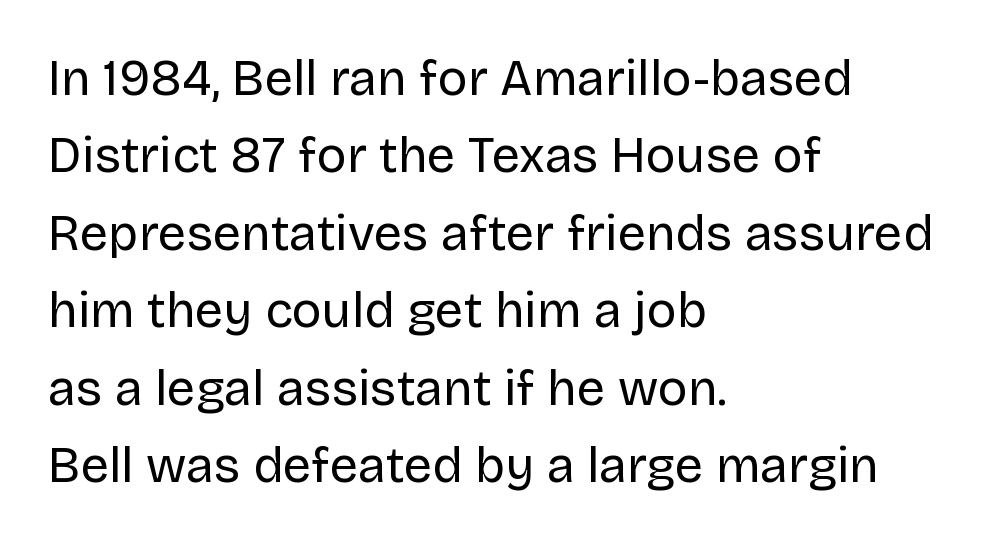
The image shows 50 px regular-weight sans-serif type, upright; set left-aligned, normal line spacing (1.55x), normal letter spacing, not underlined; low stroke contrast and a large x-height.
